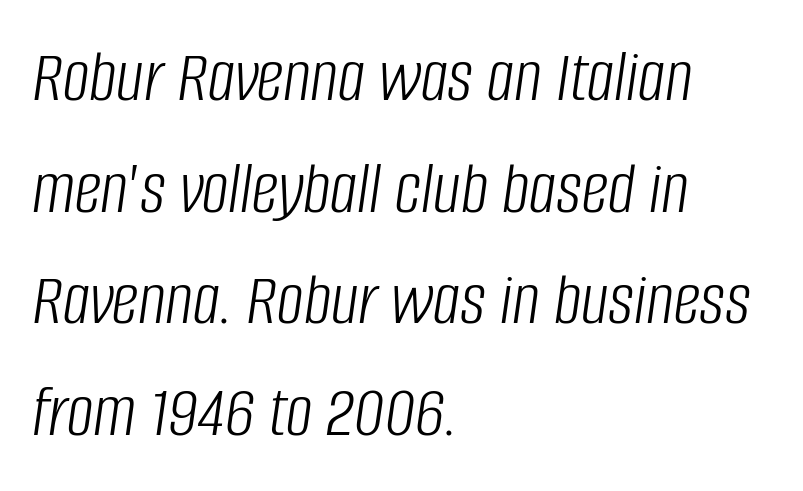
Q: Is the text bold? A: No.
Q: Is the text italic (slanted)? A: Yes, it leans right by about 8 degrees.
Q: Is the text underlined? A: No.
Q: How is the paragraph aligned? A: Left-aligned.
Q: Is the spacing between letters normal or unusually wide? A: Normal.
Q: Is the spacing between lines tight, normal or loose? A: Normal.
Q: Width (condensed, normal, or wide)? A: Condensed.
Q: Stroke contrast? A: Low.
Q: x-height? A: Large.
Q: Monospaced? A: No.
